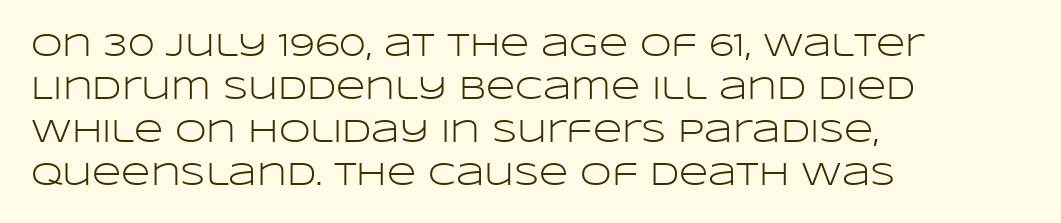
{"serif": "no", "italic": "no", "bold": "no", "weight": "light", "width": "wide", "stroke_contrast": "low", "x_height": "large", "monospaced": "no", "underline": "no", "align": "left", "line_spacing": "normal", "line_spacing_ratio": 1.34, "letter_spacing": "normal", "letter_spacing_em": 0.0, "glyph_px": 32}
